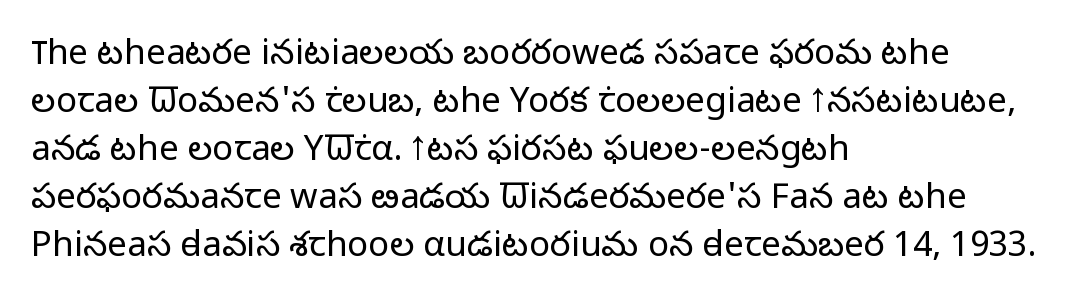
{"serif": "no", "italic": "no", "bold": "no", "weight": "light", "width": "normal", "stroke_contrast": "low", "x_height": "medium", "monospaced": "no", "underline": "no", "align": "left", "line_spacing": "normal", "line_spacing_ratio": 1.37, "letter_spacing": "normal", "letter_spacing_em": 0.0, "glyph_px": 35}
